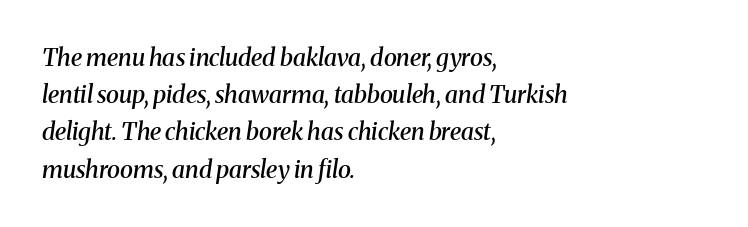
Q: Is the text bold? A: Semi-bold.
Q: Is the text italic (slanted)? A: Yes, it leans right by about 8 degrees.
Q: Is the text underlined? A: No.
Q: How is the paragraph aligned? A: Left-aligned.
Q: Is the spacing between letters normal or unusually wide? A: Normal.
Q: Is the spacing between lines tight, normal or loose? A: Normal.
